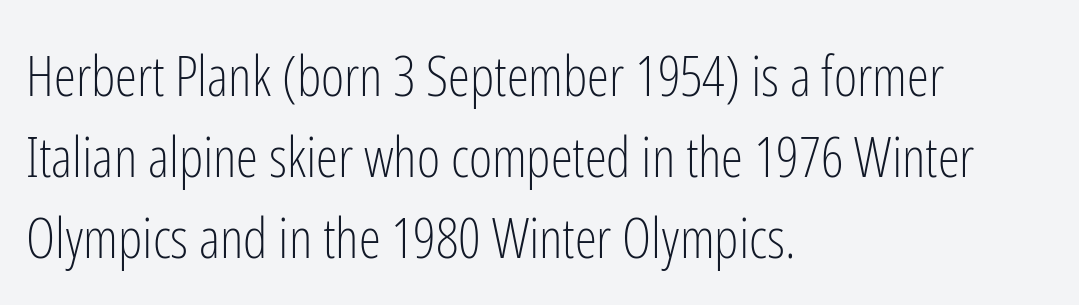
The image shows 56 px light, condensed sans-serif type, upright; set left-aligned, normal line spacing (1.45x), normal letter spacing, not underlined; low stroke contrast and a medium x-height.
